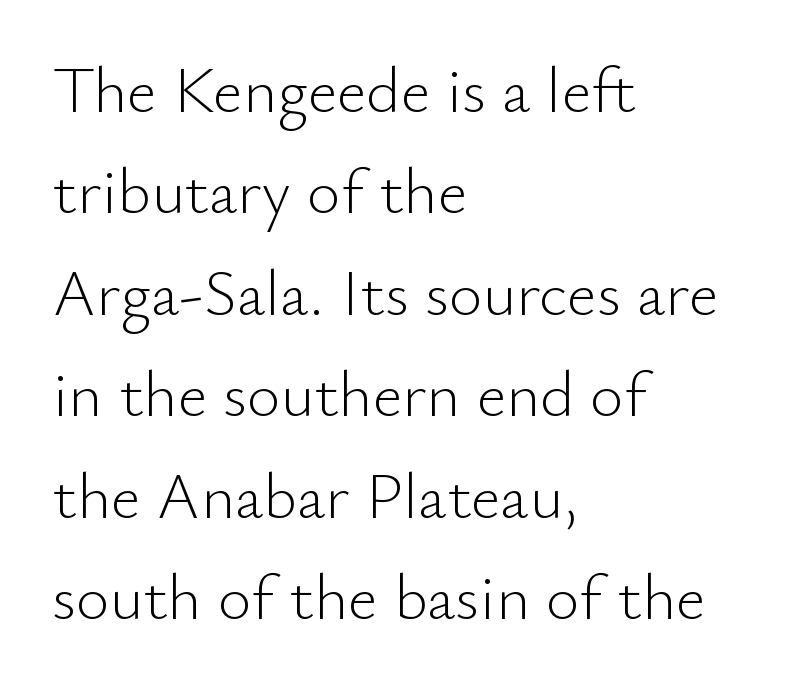
The image shows 65 px light sans-serif type, upright; set left-aligned, normal line spacing (1.56x), normal letter spacing, not underlined; low stroke contrast and a small x-height.
